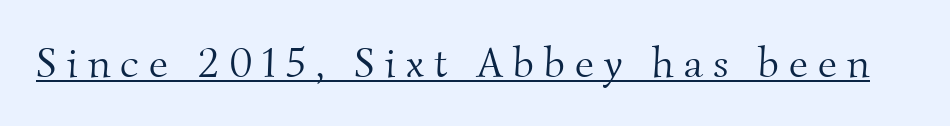
{"serif": "yes", "bold": "no", "weight": "light", "width": "normal", "stroke_contrast": "medium", "x_height": "small", "monospaced": "no", "underline": "yes", "letter_spacing": "wide", "letter_spacing_em": 0.24, "glyph_px": 42}
